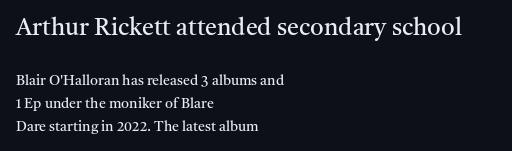
The lines in this sample share a left origin and differ only in where they stop. Bare-footed words on every line. Caption: upper text group enlarged, lower text group reduced. The rendering uses a moderate line-height, typical for paragraphs. The line texture is even and compact thanks to regular tracking.
